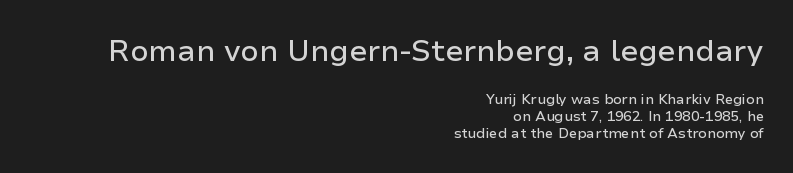
Q: Is the text italic (slanted)? A: No, it is upright.
Q: Is the typeface a serif or a sans-serif typeface? A: Sans-serif.
Q: Is the text underlined? A: No.
Q: How is the paragraph aligned? A: Right-aligned.
Q: Is the spacing between letters normal or unusually wide? A: Normal.
Q: Which block of text is set in a larger size, the first (top) or the second (bottom)? A: The first (top) one.
Q: Width (condensed, normal, or wide)? A: Normal.
Q: Stroke contrast? A: Low.
Q: x-height? A: Medium.
Q: Monospaced? A: No.
